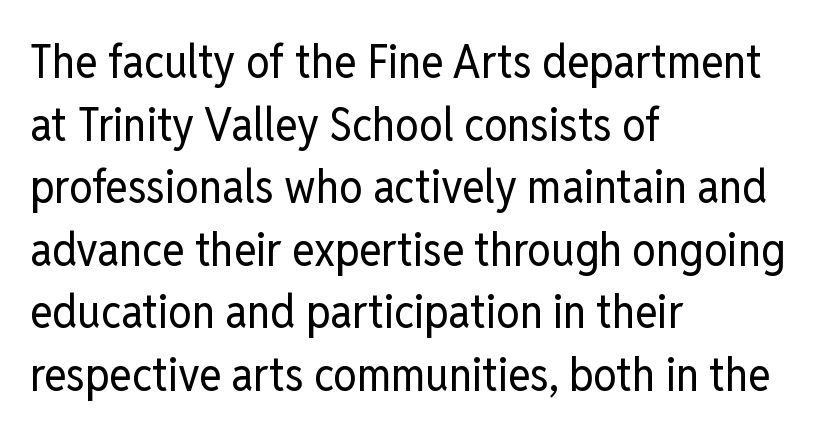
The image shows 47 px regular-weight, condensed sans-serif type, upright; set left-aligned, normal line spacing (1.33x), normal letter spacing, not underlined; low stroke contrast and a medium x-height.
